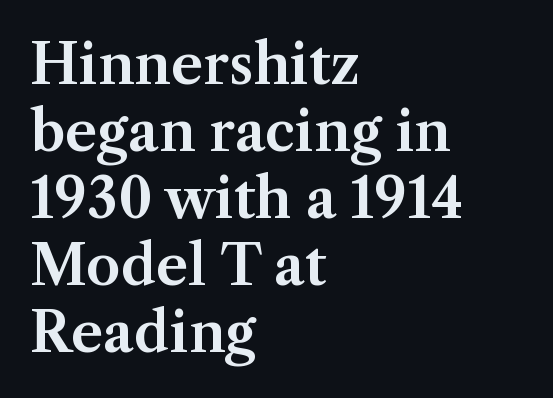
{"serif": "yes", "italic": "no", "width": "normal", "stroke_contrast": "medium", "x_height": "medium", "monospaced": "no", "underline": "no", "align": "left", "line_spacing_ratio": 1.22, "letter_spacing": "normal", "letter_spacing_em": 0.0, "glyph_px": 55}
